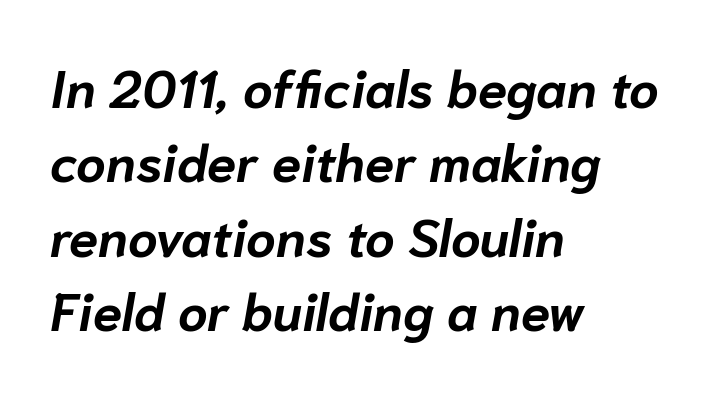
Q: Is the text bold? A: Yes.
Q: Is the text italic (slanted)? A: Yes, it leans right by about 10 degrees.
Q: Is the text underlined? A: No.
Q: How is the paragraph aligned? A: Left-aligned.
Q: Is the spacing between letters normal or unusually wide? A: Normal.
Q: Is the spacing between lines tight, normal or loose? A: Normal.
Q: Width (condensed, normal, or wide)? A: Normal.
Q: Stroke contrast? A: Low.
Q: x-height? A: Medium.
Q: Monospaced? A: No.
